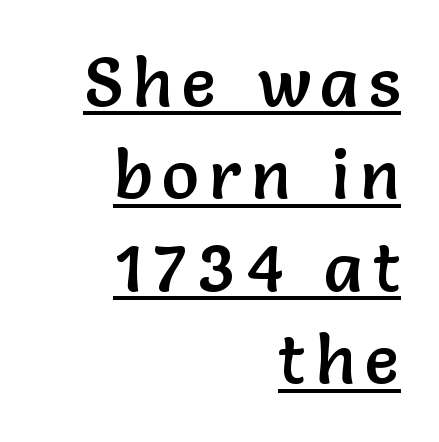
Q: Is the text italic (slanted)? A: No, it is upright.
Q: Is the typeface a serif or a sans-serif typeface? A: Sans-serif.
Q: Is the text underlined? A: Yes.
Q: How is the paragraph aligned? A: Right-aligned.
Q: Is the spacing between lines tight, normal or loose? A: Normal.
Q: Width (condensed, normal, or wide)? A: Normal.
Q: Stroke contrast? A: Low.
Q: x-height? A: Medium.
Q: Monospaced? A: No.
